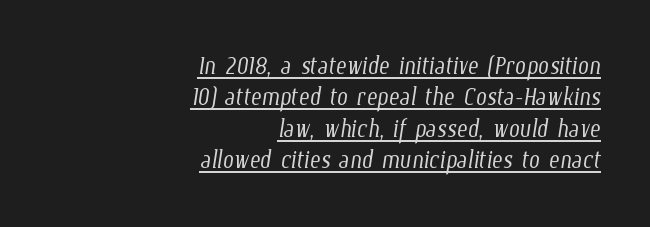
{"bold": "no", "weight": "light", "width": "condensed", "stroke_contrast": "low", "x_height": "medium", "monospaced": "no", "underline": "yes", "align": "right", "line_spacing": "tight", "line_spacing_ratio": 0.98, "letter_spacing": "normal", "letter_spacing_em": 0.0, "glyph_px": 32}
